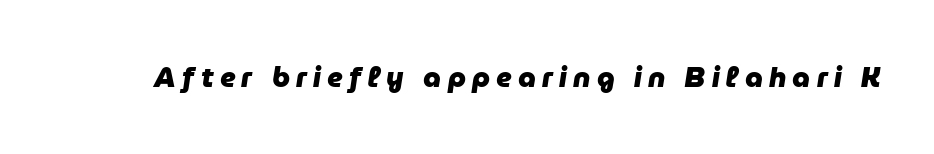
{"italic": "yes", "lean": "right", "slant_degrees": 9, "bold": "yes", "weight": "heavy", "width": "normal", "stroke_contrast": "low", "x_height": "medium", "monospaced": "no", "underline": "no", "letter_spacing": "wide", "letter_spacing_em": 0.22, "glyph_px": 28}
